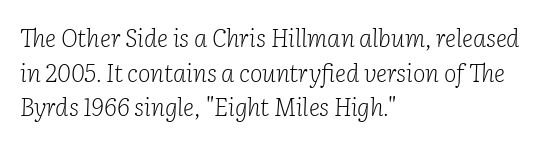
Q: Is the text bold? A: No.
Q: Is the text italic (slanted)? A: Yes, it leans right by about 2 degrees.
Q: Is the text underlined? A: No.
Q: How is the paragraph aligned? A: Left-aligned.
Q: Is the spacing between letters normal or unusually wide? A: Normal.
Q: Is the spacing between lines tight, normal or loose? A: Normal.
